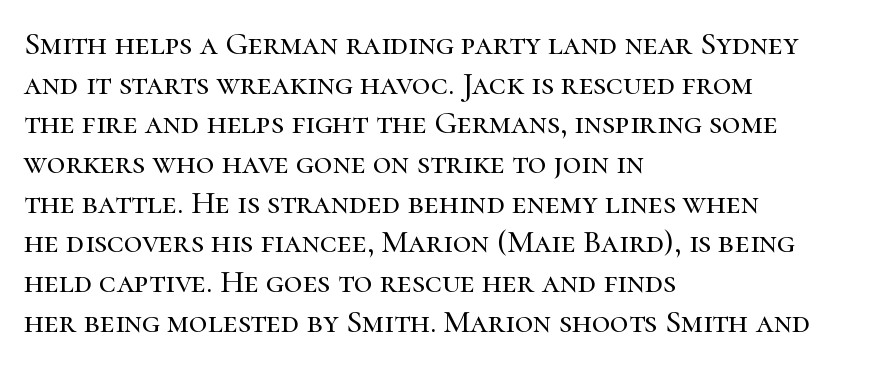
Q: Is the text italic (slanted)? A: No, it is upright.
Q: Is the typeface a serif or a sans-serif typeface? A: Serif.
Q: Is the text underlined? A: No.
Q: How is the paragraph aligned? A: Left-aligned.
Q: Is the spacing between letters normal or unusually wide? A: Normal.
Q: Width (condensed, normal, or wide)? A: Normal.
Q: Stroke contrast? A: High.
Q: x-height? A: Medium.
Q: Monospaced? A: No.
